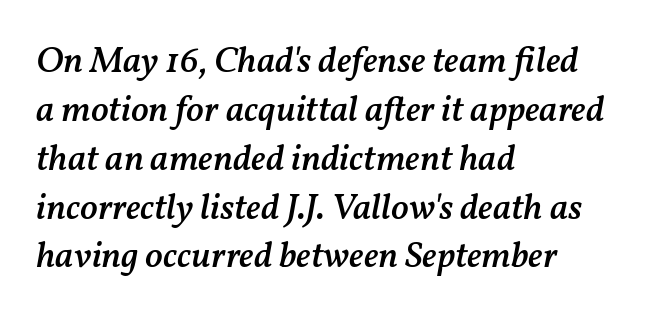
{"italic": "yes", "lean": "right", "slant_degrees": 11, "bold": "semi", "weight": "semibold", "width": "normal", "stroke_contrast": "medium", "x_height": "medium", "monospaced": "no", "underline": "no", "align": "left", "line_spacing": "normal", "line_spacing_ratio": 1.32, "letter_spacing": "normal", "letter_spacing_em": 0.0, "glyph_px": 37}
